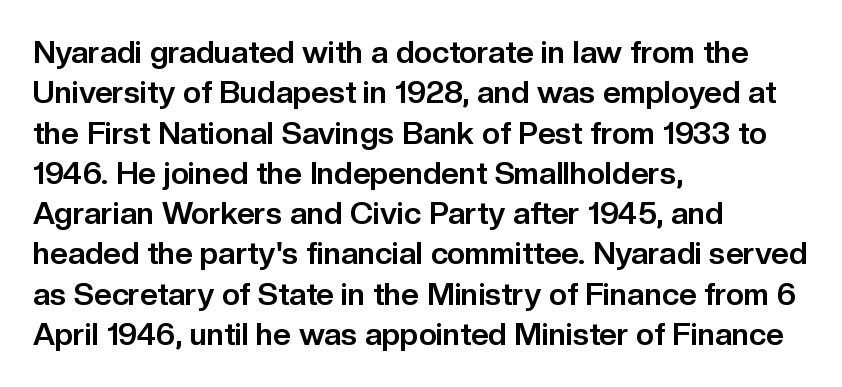
The image shows 31 px bold sans-serif type, upright; set left-aligned, normal line spacing (1.3x), normal letter spacing, not underlined; low stroke contrast and a medium x-height.
